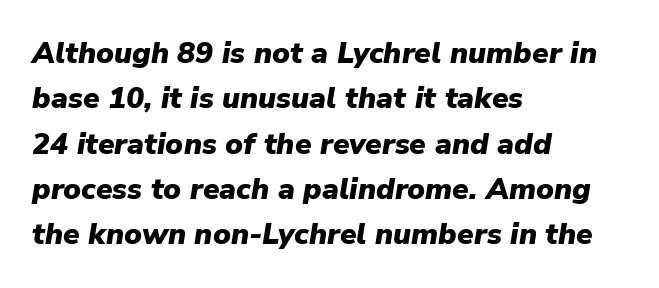
{"italic": "yes", "lean": "right", "slant_degrees": 9, "bold": "yes", "weight": "heavy", "width": "normal", "stroke_contrast": "low", "x_height": "medium", "monospaced": "no", "underline": "no", "align": "left", "line_spacing": "normal", "line_spacing_ratio": 1.51, "letter_spacing": "normal", "letter_spacing_em": 0.0, "glyph_px": 30}
